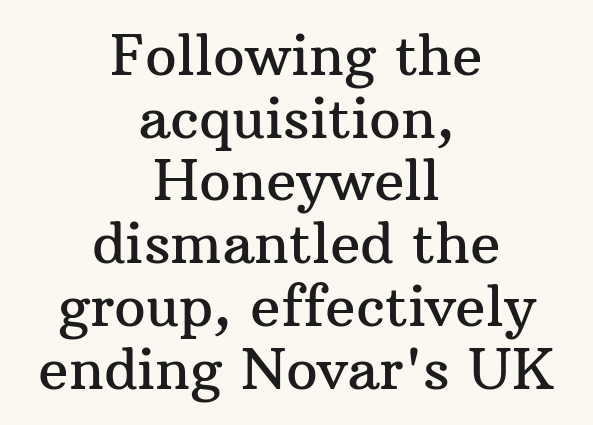
{"serif": "yes", "italic": "no", "width": "normal", "stroke_contrast": "medium", "x_height": "medium", "monospaced": "no", "underline": "no", "align": "center", "line_spacing": "tight", "line_spacing_ratio": 1.12, "letter_spacing": "normal", "letter_spacing_em": 0.0, "glyph_px": 56}
